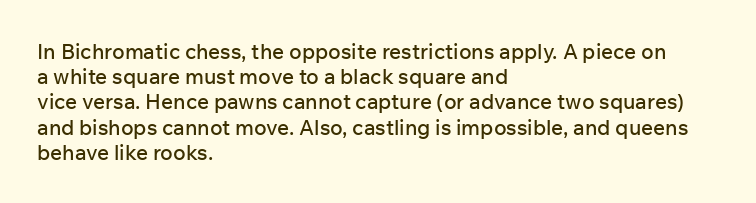
{"italic": "no", "underline": "no", "align": "left", "line_spacing_ratio": 1.2, "letter_spacing": "normal", "letter_spacing_em": 0.0, "glyph_px": 21}
